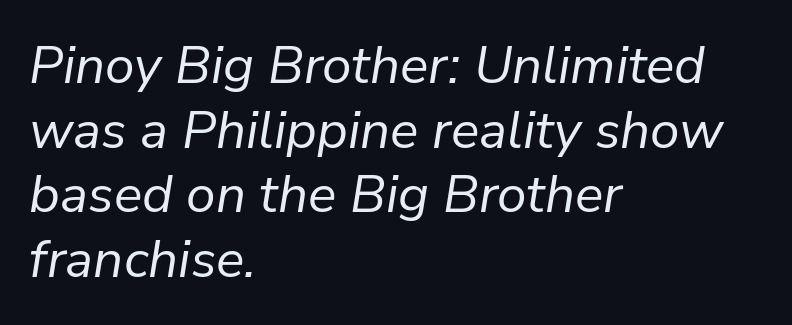
The image shows 53 px regular-weight type, italic (leaning right); set left-aligned, line spacing 1.22x, normal letter spacing, not underlined; low stroke contrast and a medium x-height.
